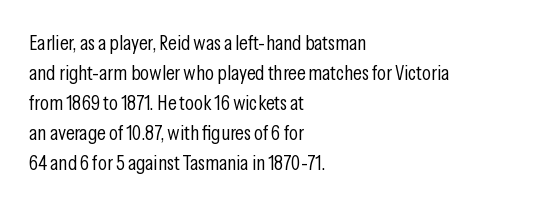
Compared with typical body copy, the letter spacing here is the same. The text block is weighted toward the left margin, trailing off unevenly rightward. The foot of each line stays bare and open. Evenly set lines give the paragraph a standard silhouette. Stroke thickness stays within the range of a standard reading face or lighter.
